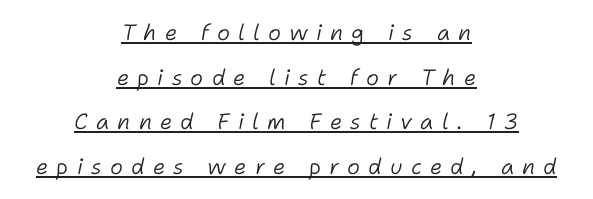
{"italic": "yes", "lean": "right", "slant_degrees": 11, "bold": "no", "underline": "yes", "align": "center", "line_spacing": "loose", "line_spacing_ratio": 2.03, "letter_spacing": "wide", "letter_spacing_em": 0.37, "glyph_px": 22}
